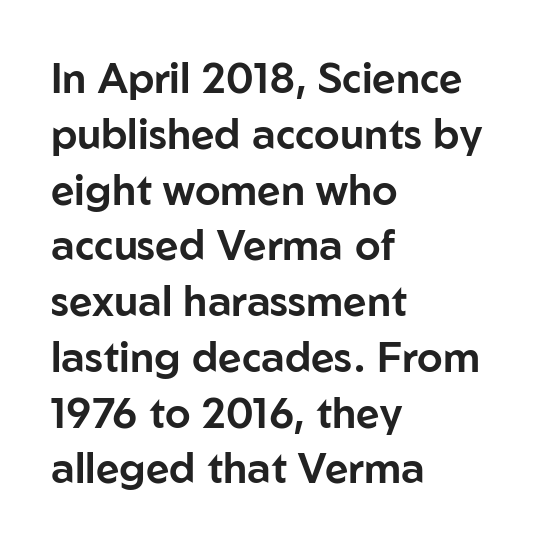
The image shows 41 px sans-serif type, upright; set left-aligned, normal line spacing (1.36x), normal letter spacing, not underlined; low stroke contrast and a medium x-height.
